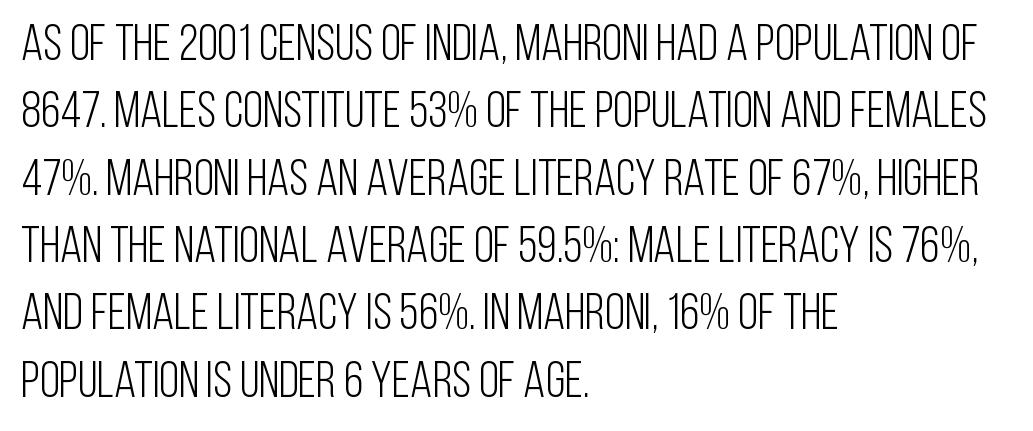
The image shows 51 px light, condensed sans-serif type, upright; set left-aligned, normal line spacing (1.32x), normal letter spacing, not underlined; low stroke contrast and a large x-height.
